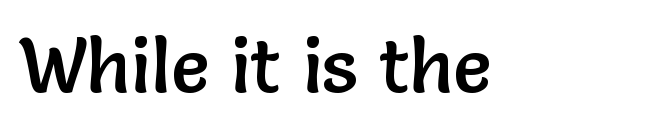
Q: Is the text italic (slanted)? A: No, it is upright.
Q: Is the typeface a serif or a sans-serif typeface? A: Sans-serif.
Q: Is the text underlined? A: No.
Q: Is the spacing between letters normal or unusually wide? A: Normal.
Q: Width (condensed, normal, or wide)? A: Normal.
Q: Stroke contrast? A: Low.
Q: x-height? A: Medium.
Q: Monospaced? A: No.
